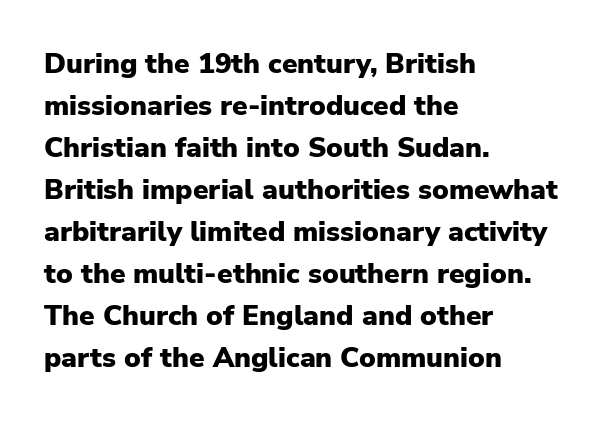
The image shows 28 px heavy sans-serif type, upright; set left-aligned, normal line spacing (1.5x), normal letter spacing, not underlined; low stroke contrast and a medium x-height.
